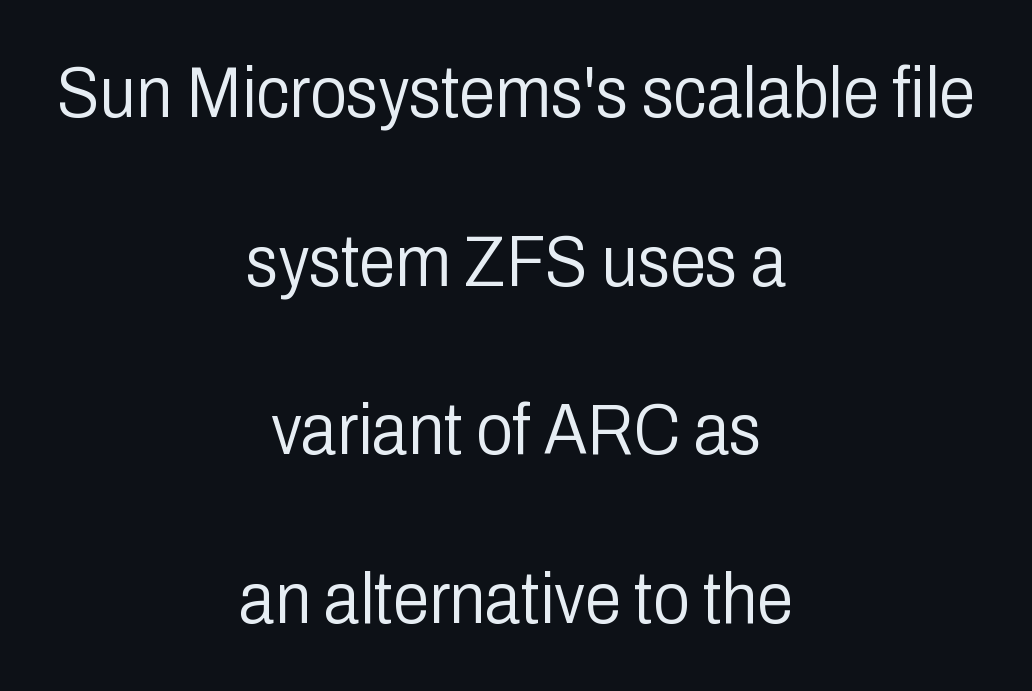
{"serif": "no", "italic": "no", "bold": "no", "weight": "light", "width": "condensed", "stroke_contrast": "low", "x_height": "medium", "monospaced": "no", "underline": "no", "align": "center", "line_spacing": "loose", "line_spacing_ratio": 2.31, "letter_spacing": "normal", "letter_spacing_em": 0.0, "glyph_px": 73}
